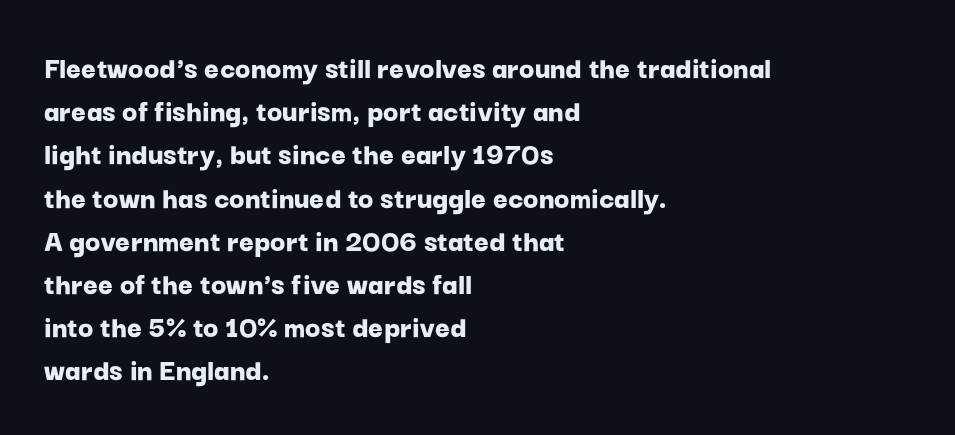
Letter spacing: default. One-word summary of the alignment: left. Heavy-handed strokes throughout: this text is bold. Decoration check: the copy has no underline. Characters remain perfectly vertical along every line. The passage shown stacks its lines at a standard gap.
